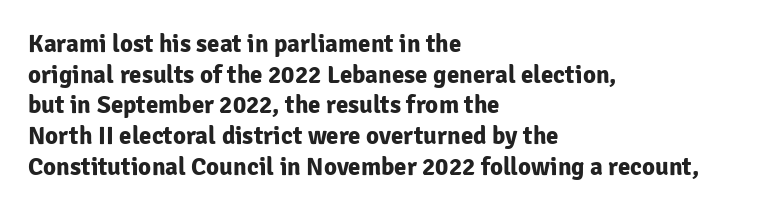
Q: Is the text bold? A: Yes.
Q: Is the text italic (slanted)? A: No, it is upright.
Q: Is the text underlined? A: No.
Q: How is the paragraph aligned? A: Left-aligned.
Q: Is the spacing between letters normal or unusually wide? A: Normal.
